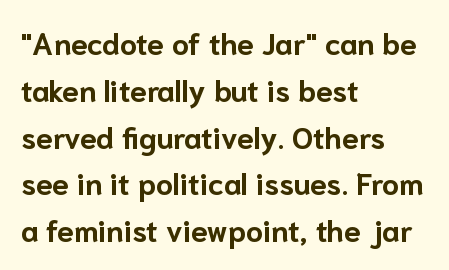
Q: Is the text bold? A: Yes.
Q: Is the text italic (slanted)? A: No, it is upright.
Q: Is the typeface a serif or a sans-serif typeface? A: Sans-serif.
Q: Is the text underlined? A: No.
Q: How is the paragraph aligned? A: Left-aligned.
Q: Is the spacing between letters normal or unusually wide? A: Normal.
Q: Is the spacing between lines tight, normal or loose? A: Normal.
Q: Width (condensed, normal, or wide)? A: Normal.
Q: Stroke contrast? A: Low.
Q: x-height? A: Medium.
Q: Monospaced? A: No.
